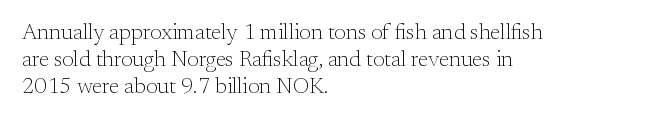
{"italic": "no", "bold": "no", "underline": "no", "align": "left", "line_spacing_ratio": 1.22, "letter_spacing": "normal", "letter_spacing_em": 0.0, "glyph_px": 22}
